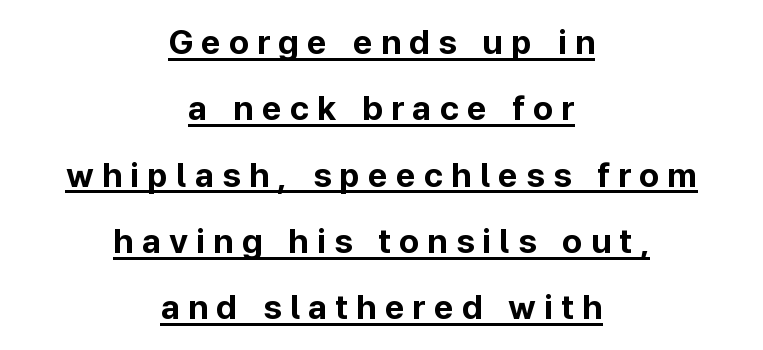
The rendering uses the underline text-decoration. The gaps between neighbouring characters are conspicuously large. No italicization has been applied; the sample stays upright. Typesetter's note: full bold, strokes at maximum text heaviness. This sample trades compactness for vertical openness between lines.
